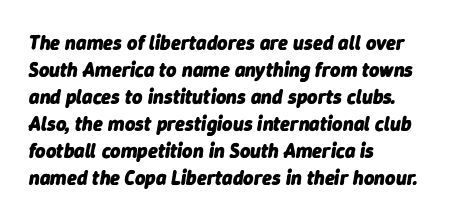
{"italic": "yes", "lean": "right", "slant_degrees": 9, "bold": "yes", "underline": "no", "align": "left", "line_spacing": "normal", "line_spacing_ratio": 1.35, "letter_spacing": "normal", "letter_spacing_em": 0.0, "glyph_px": 20}
